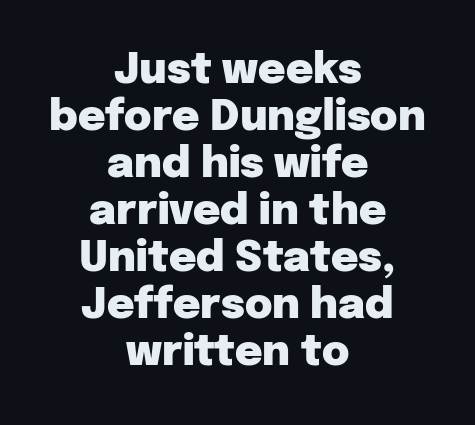
{"serif": "no", "italic": "no", "bold": "yes", "weight": "heavy", "width": "normal", "stroke_contrast": "low", "x_height": "medium", "monospaced": "no", "underline": "no", "align": "center", "line_spacing": "tight", "line_spacing_ratio": 1.12, "letter_spacing": "normal", "letter_spacing_em": 0.0, "glyph_px": 42}
